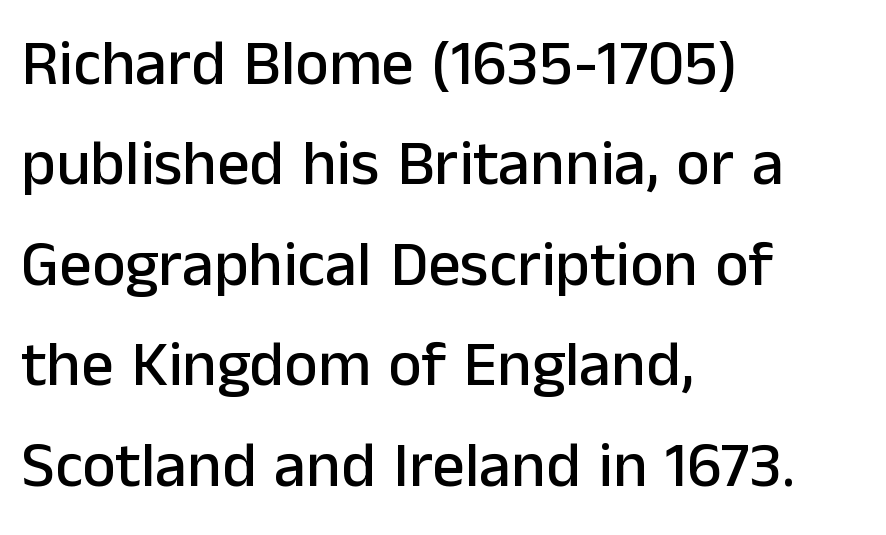
Q: Is the text italic (slanted)? A: No, it is upright.
Q: Is the typeface a serif or a sans-serif typeface? A: Sans-serif.
Q: Is the text underlined? A: No.
Q: How is the paragraph aligned? A: Left-aligned.
Q: Is the spacing between letters normal or unusually wide? A: Normal.
Q: Is the spacing between lines tight, normal or loose? A: Normal.
Q: Width (condensed, normal, or wide)? A: Normal.
Q: Stroke contrast? A: Low.
Q: x-height? A: Medium.
Q: Monospaced? A: No.
